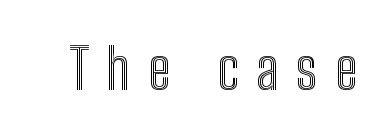
Is this a fixed-width face? No — the glyphs have proportional, varying widths. Words float on clear page, feet unadorned. Spacing between characters has been opened up far beyond the box default. The typography opts for an upright posture over an oblique one.
